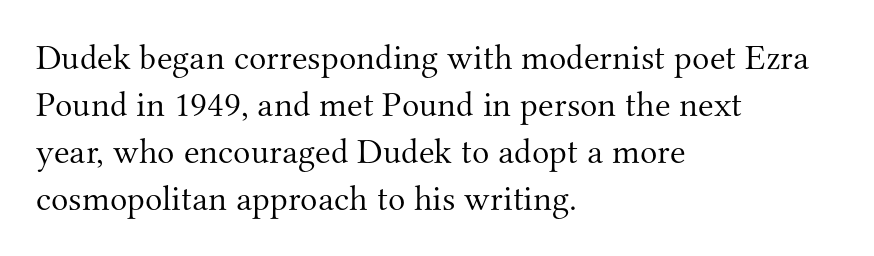
{"serif": "yes", "italic": "no", "bold": "no", "weight": "light", "width": "normal", "stroke_contrast": "medium", "x_height": "small", "monospaced": "no", "underline": "no", "align": "left", "line_spacing": "normal", "line_spacing_ratio": 1.31, "letter_spacing": "normal", "letter_spacing_em": 0.0, "glyph_px": 36}
